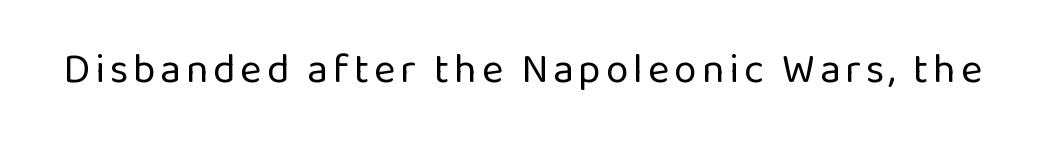
In terms of posture, this sample is upright. Type style note: lacks serifs. Anything drawn beneath the words? Only blank space. Proportional: the letters do not fall into vertical columns. A light-to-regular cut is what we see here.
